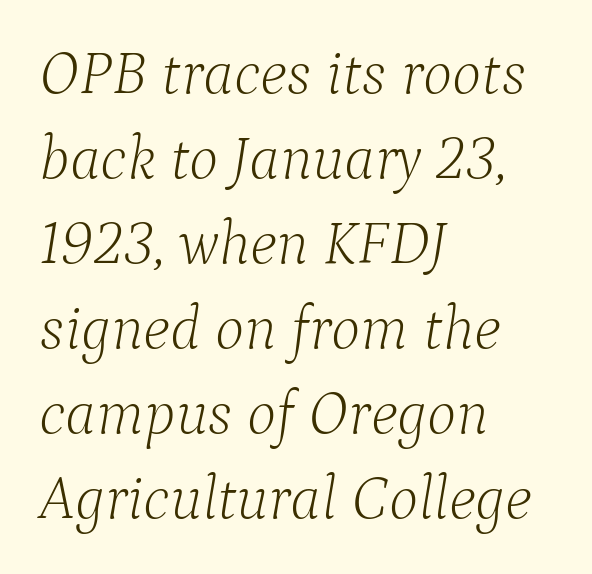
This block has exactly the height ordinary leading produces. Stroke mass is kept to a normal reading level or below. The foot of each line stays bare and open. Italic: yes, the glyphs are oblique. Spacing between characters is what you'd get straight out of the box. Reading down the block, your eye returns to a fixed left position each line.
